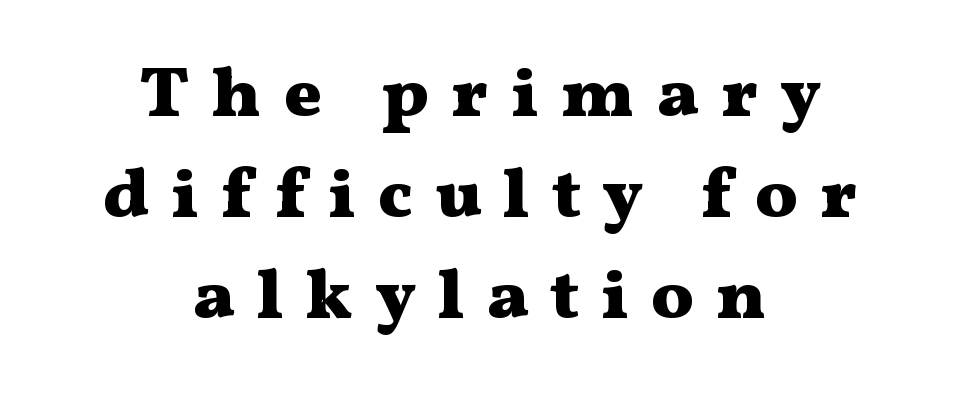
A typesetter would call this proportional, since set widths differ per character. Quick note: underline off. Teacher's note: observe the equal gaps on both sides — that is centered alignment. The font is running at its bold setting.
